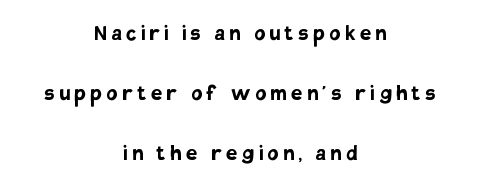
The image shows 25 px bold type, upright; set centered, loose line spacing (2.41x), not underlined.
